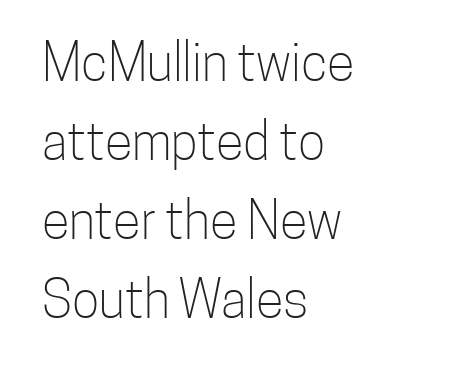
The image shows 51 px light, condensed sans-serif type, upright; set left-aligned, normal line spacing (1.55x), normal letter spacing, not underlined; low stroke contrast and a medium x-height.
